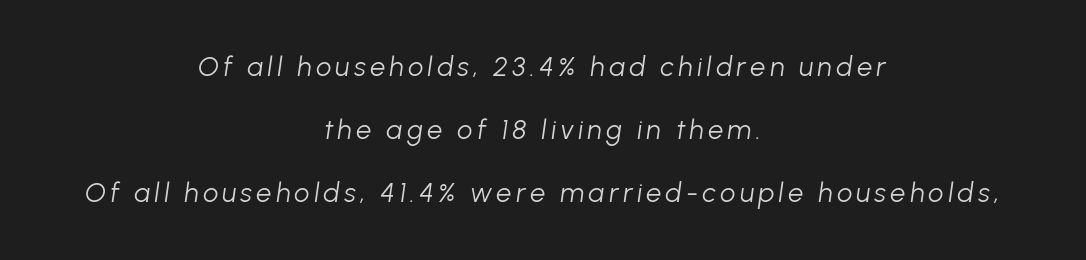
The image shows 27 px text type, italic (leaning right); set centered, loose line spacing (2.34x), not underlined.
